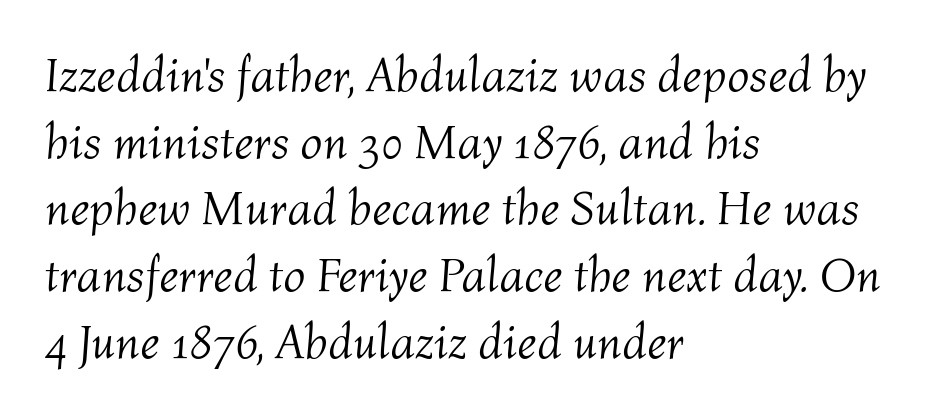
{"italic": "yes", "lean": "right", "slant_degrees": 4, "bold": "no", "weight": "light", "width": "normal", "stroke_contrast": "medium", "x_height": "medium", "monospaced": "no", "underline": "no", "align": "left", "line_spacing": "normal", "line_spacing_ratio": 1.36, "letter_spacing": "normal", "letter_spacing_em": 0.0, "glyph_px": 49}
